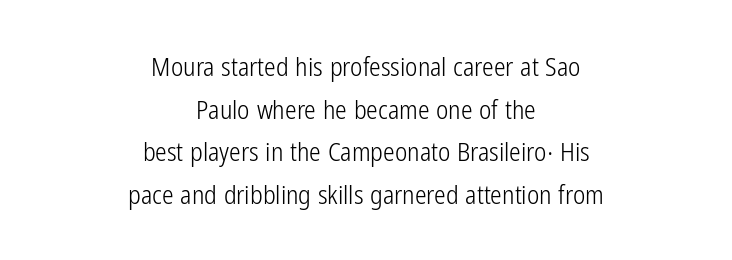
A light-to-regular cut is what we see here. Each line is balanced around a shared central axis. Only glyphs here, with clear space below each row. The line texture is even and compact thanks to regular tracking.
